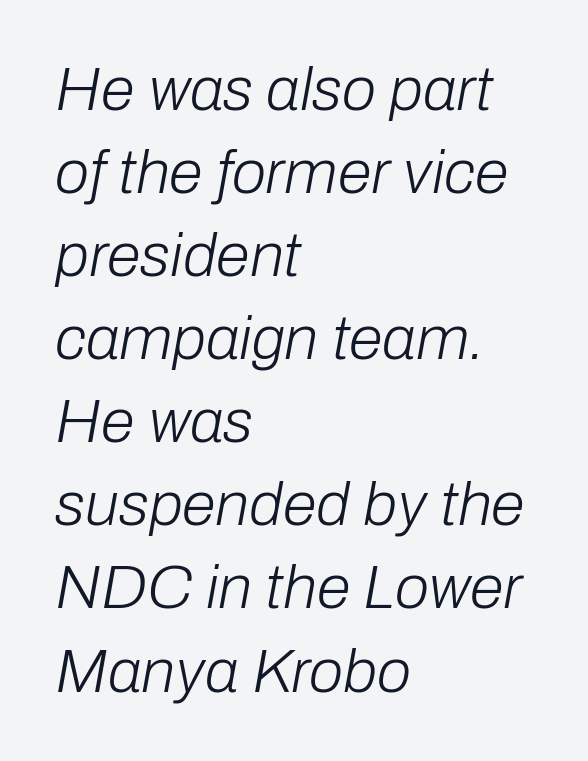
The image shows 62 px light type, italic (leaning right); set left-aligned, normal line spacing (1.34x), normal letter spacing, not underlined; low stroke contrast and a medium x-height.
